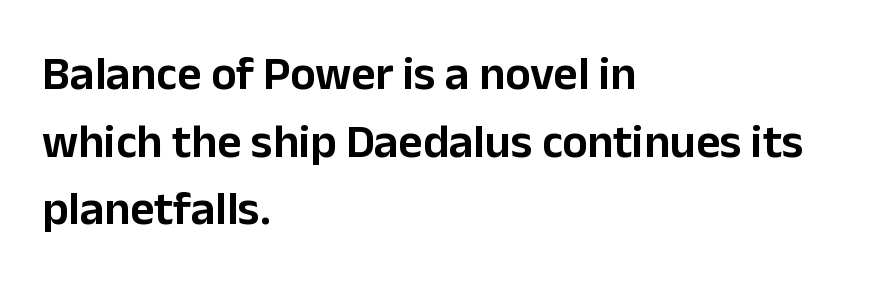
{"serif": "no", "italic": "no", "width": "normal", "stroke_contrast": "low", "x_height": "medium", "monospaced": "no", "underline": "no", "align": "left", "line_spacing": "normal", "line_spacing_ratio": 1.44, "letter_spacing": "normal", "letter_spacing_em": 0.0, "glyph_px": 47}
